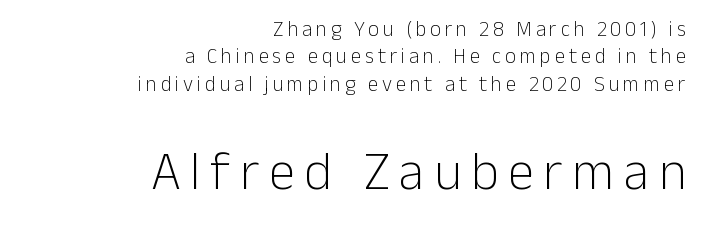
Q: Is the text bold? A: No.
Q: Is the text italic (slanted)? A: No, it is upright.
Q: Is the typeface a serif or a sans-serif typeface? A: Sans-serif.
Q: Is the text underlined? A: No.
Q: How is the paragraph aligned? A: Right-aligned.
Q: Is the spacing between lines tight, normal or loose? A: Normal.
Q: Which block of text is set in a larger size, the first (top) or the second (bottom)? A: The second (bottom) one.
Q: Width (condensed, normal, or wide)? A: Normal.
Q: Stroke contrast? A: Low.
Q: x-height? A: Medium.
Q: Monospaced? A: No.
